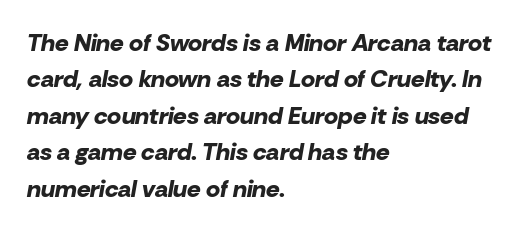
{"italic": "yes", "lean": "right", "slant_degrees": 10, "bold": "yes", "underline": "no", "align": "left", "line_spacing": "normal", "line_spacing_ratio": 1.52, "letter_spacing": "normal", "letter_spacing_em": 0.0, "glyph_px": 24}
